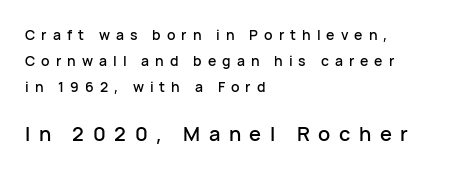
The image shows 20 px text type, upright; set left-aligned, line spacing 1.85x, unusually wide letter spacing (+0.43 em), not underlined; the second (bottom) block is 1.43x larger.
